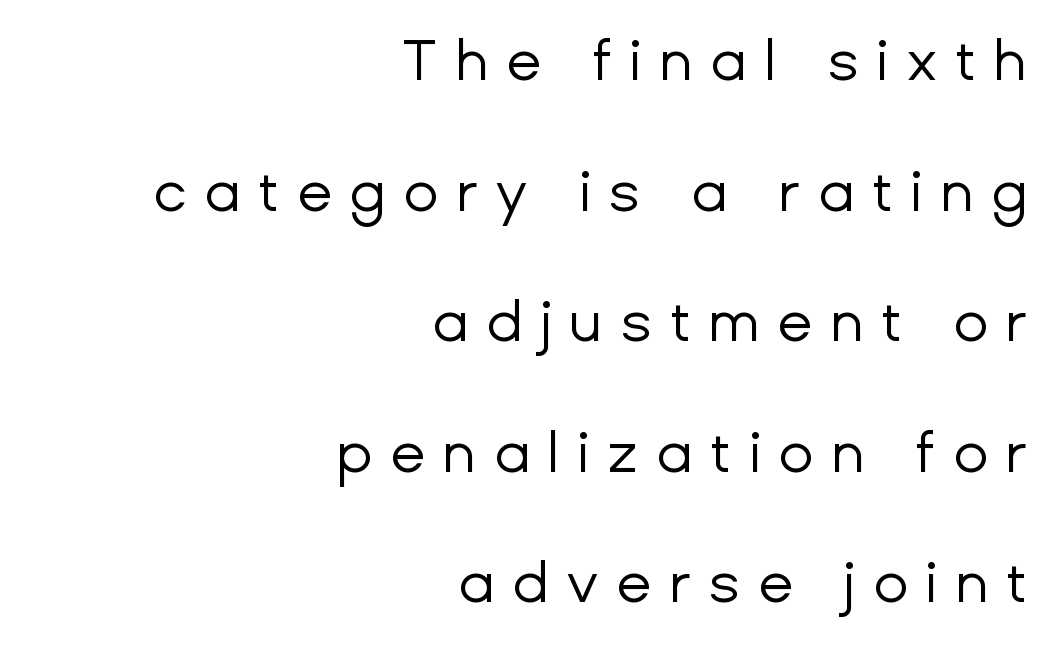
Decoration check: the copy has no underline. The block of text is sparse from top to bottom, with ample space between rows. The face used here is proportionally spaced, like ordinary book or web type. Does the lettering tilt? It doesn't — this is upright. These lines are set flush right with a ragged left edge.
